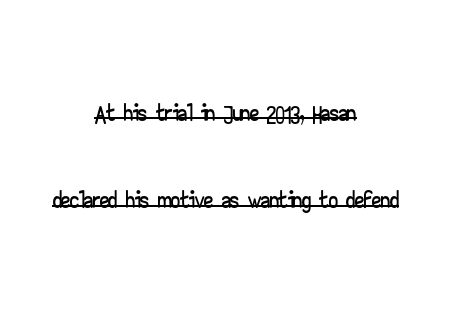
Q: Is the text italic (slanted)? A: No, it is upright.
Q: Is the typeface a serif or a sans-serif typeface? A: Sans-serif.
Q: Is the text underlined? A: Yes.
Q: How is the paragraph aligned? A: Centered.
Q: Is the spacing between letters normal or unusually wide? A: Normal.
Q: Is the spacing between lines tight, normal or loose? A: Loose.
Q: Width (condensed, normal, or wide)? A: Wide.
Q: Stroke contrast? A: Low.
Q: x-height? A: Small.
Q: Monospaced? A: No.
